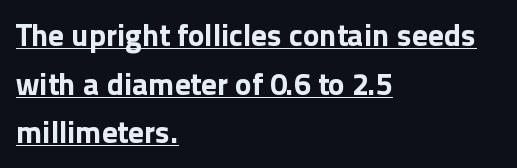
{"serif": "no", "italic": "no", "bold": "yes", "weight": "bold", "width": "normal", "x_height": "medium", "monospaced": "no", "underline": "yes", "align": "left", "line_spacing": "normal", "line_spacing_ratio": 1.57, "letter_spacing": "normal", "letter_spacing_em": 0.0, "glyph_px": 31}
